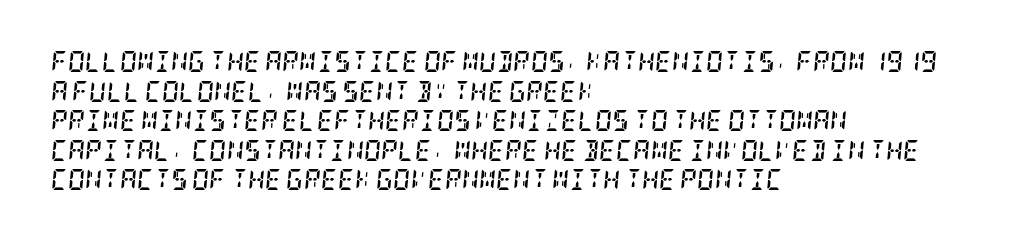
Q: Is the text bold? A: Yes.
Q: Is the text italic (slanted)? A: Yes, it leans right by about 5 degrees.
Q: Is the text underlined? A: No.
Q: How is the paragraph aligned? A: Left-aligned.
Q: Is the spacing between letters normal or unusually wide? A: Normal.
Q: Is the spacing between lines tight, normal or loose? A: Normal.
